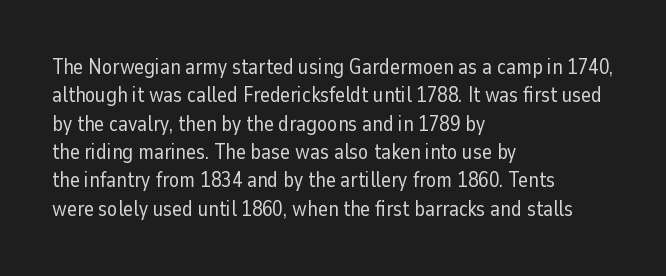
{"italic": "no", "bold": "no", "underline": "no", "align": "left", "line_spacing": "normal", "line_spacing_ratio": 1.35, "letter_spacing": "normal", "letter_spacing_em": 0.0, "glyph_px": 21}
